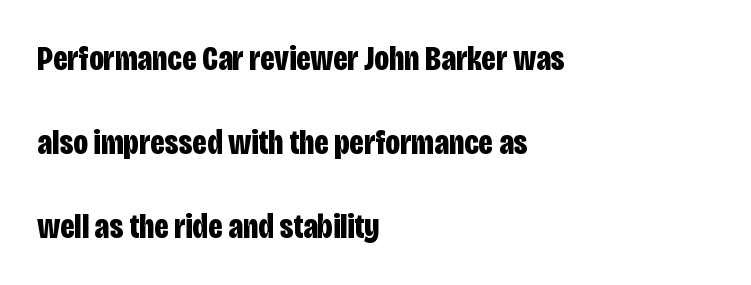
The image shows 35 px bold, condensed sans-serif type, upright; set left-aligned, loose line spacing (2.4x), normal letter spacing, not underlined; low stroke contrast and a large x-height.
